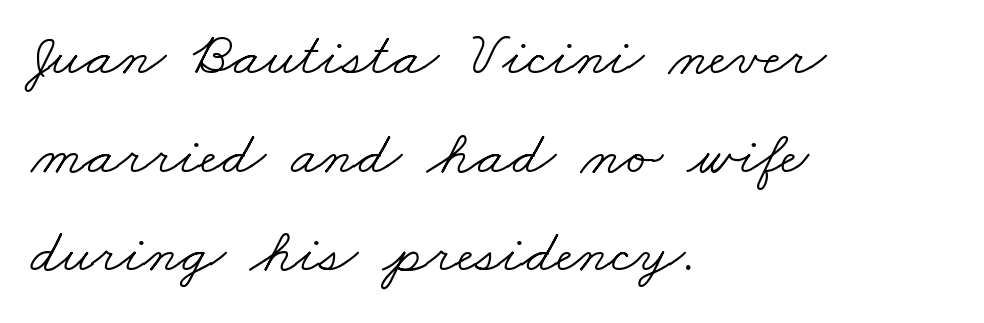
The image shows 62 px light, wide serif type; set left-aligned, normal line spacing (1.59x), normal letter spacing, not underlined; low stroke contrast and a small x-height.
